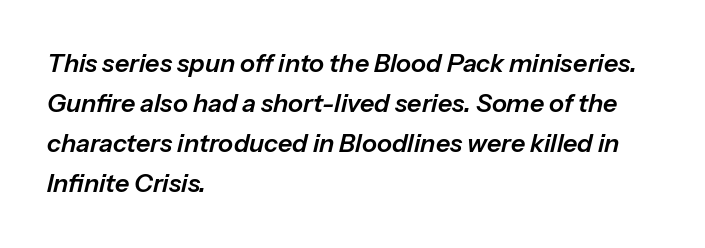
Q: Is the text italic (slanted)? A: Yes, it leans right by about 13 degrees.
Q: Is the text underlined? A: No.
Q: How is the paragraph aligned? A: Left-aligned.
Q: Is the spacing between letters normal or unusually wide? A: Normal.
Q: Is the spacing between lines tight, normal or loose? A: Normal.
